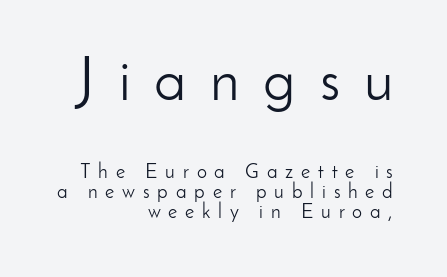
{"serif": "no", "italic": "no", "bold": "no", "weight": "light", "width": "normal", "stroke_contrast": "low", "x_height": "small", "monospaced": "no", "underline": "no", "align": "right", "line_spacing": "tight", "line_spacing_ratio": 0.99, "letter_spacing": "wide", "letter_spacing_em": 0.39, "larger_block": "first", "size_ratio": 3.05, "glyph_px": 61}
